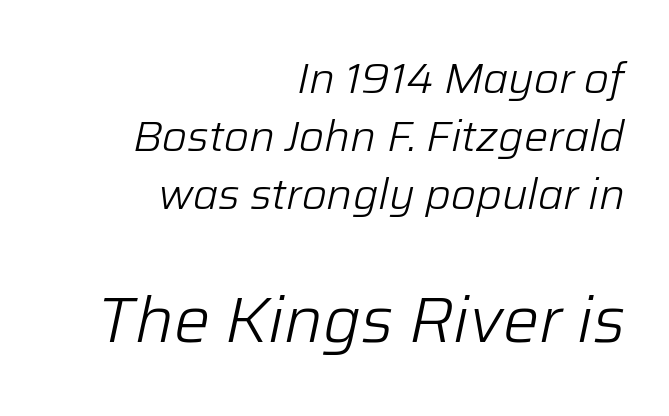
{"italic": "yes", "lean": "right", "slant_degrees": 12, "bold": "no", "weight": "light", "width": "normal", "stroke_contrast": "low", "x_height": "medium", "monospaced": "no", "underline": "no", "align": "right", "line_spacing": "normal", "line_spacing_ratio": 1.35, "letter_spacing": "normal", "letter_spacing_em": 0.0, "larger_block": "second", "size_ratio": 1.49, "glyph_px": 64}
